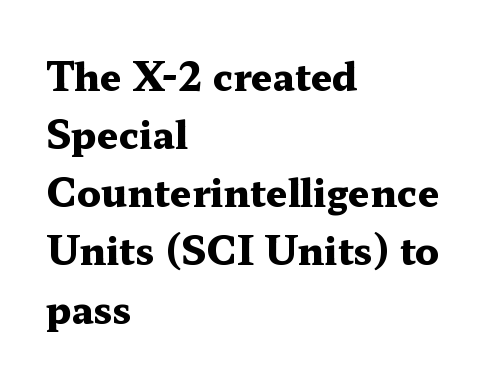
How are the letters spaced? Ordinarily, with no added tracking. A student would call this left alignment; a typographer would say flush left, rag right. Successive baselines arrive at the customary interval. The characters look thick and weighty, a clear bold.
